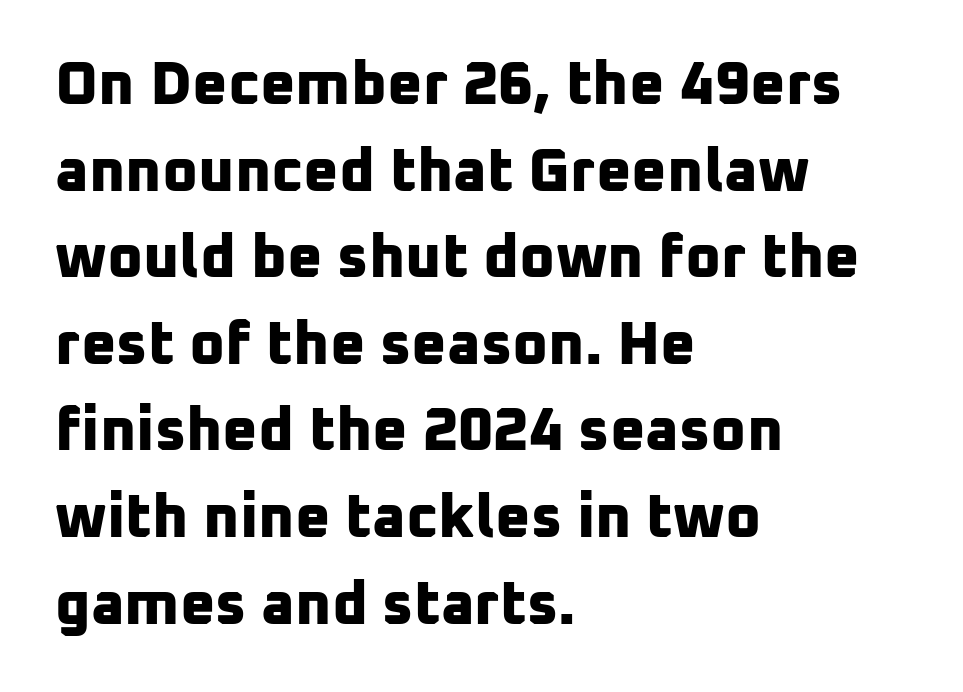
Heavy, bold letterforms. Line spacing here is normal. No extra tracking has been applied to these lines. Visually the block forms a straight wall on the left and a jagged coastline on the right.
